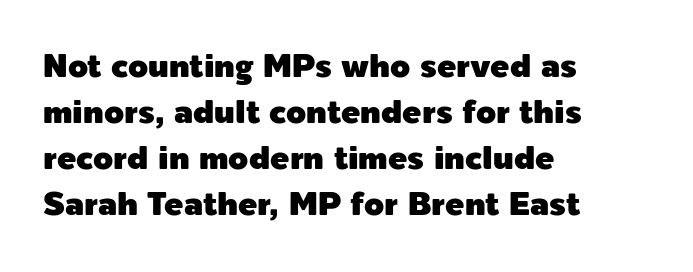
Q: Is the text italic (slanted)? A: No, it is upright.
Q: Is the typeface a serif or a sans-serif typeface? A: Sans-serif.
Q: Is the text underlined? A: No.
Q: How is the paragraph aligned? A: Left-aligned.
Q: Is the spacing between letters normal or unusually wide? A: Normal.
Q: Is the spacing between lines tight, normal or loose? A: Normal.
Q: Width (condensed, normal, or wide)? A: Normal.
Q: x-height? A: Medium.
Q: Monospaced? A: No.
